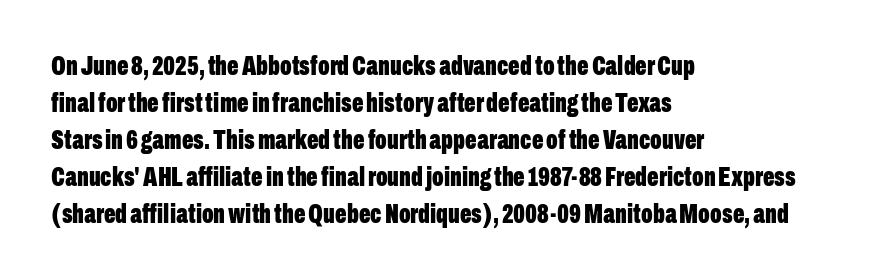
The image shows 27 px bold type, upright; set left-aligned, normal line spacing (1.37x), normal letter spacing, not underlined.
